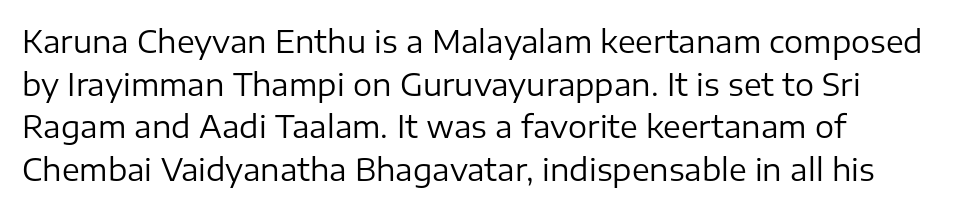
The specimen reads as upright at a glance. Inter-character spacing is left at the font's built-in metrics. The passage shown stacks its lines at a standard gap. The type family on display is of the sans-serif kind.
